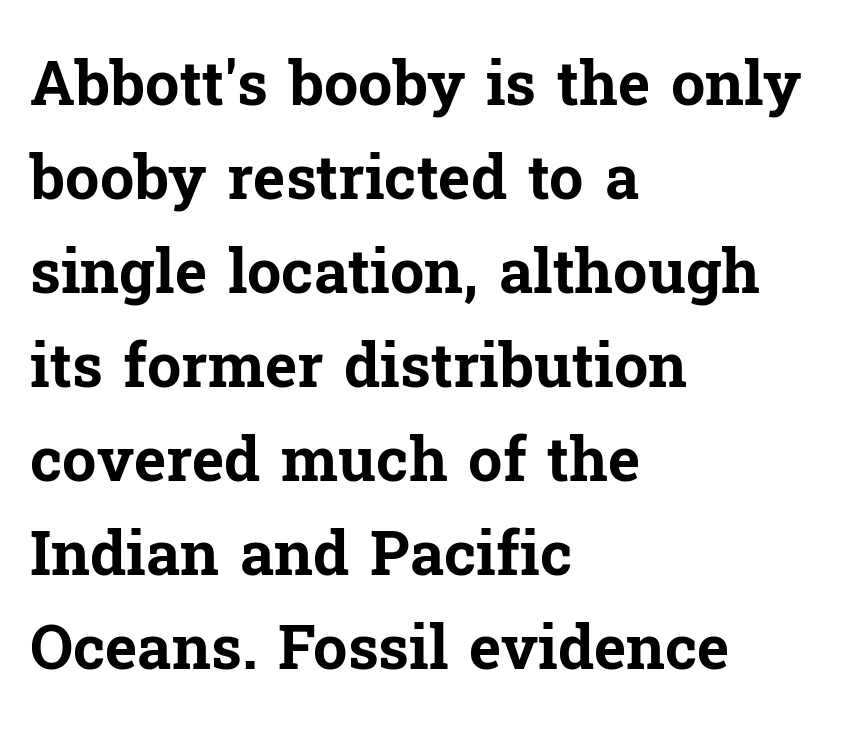
{"serif": "yes", "italic": "no", "bold": "yes", "weight": "bold", "width": "normal", "stroke_contrast": "low", "x_height": "medium", "monospaced": "no", "underline": "no", "align": "left", "line_spacing": "normal", "line_spacing_ratio": 1.54, "letter_spacing": "normal", "letter_spacing_em": 0.0, "glyph_px": 61}
